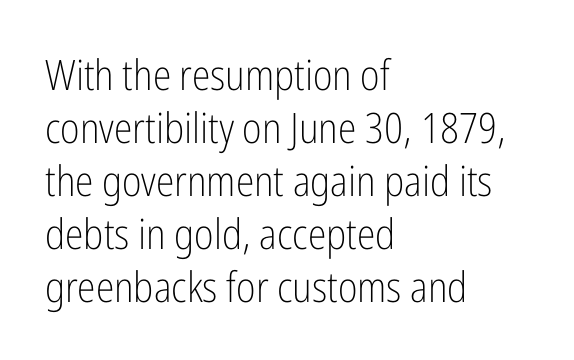
The image shows 42 px light, condensed sans-serif type, upright; set left-aligned, normal line spacing (1.26x), normal letter spacing, not underlined; low stroke contrast and a medium x-height.
